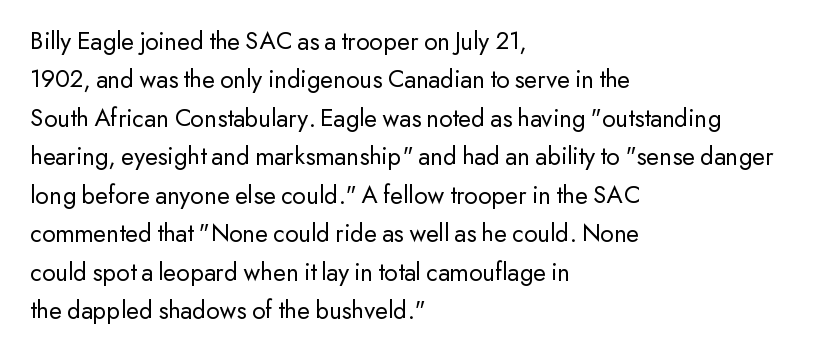
The image shows 26 px text type, upright; set left-aligned, normal line spacing (1.48x), normal letter spacing, not underlined.
